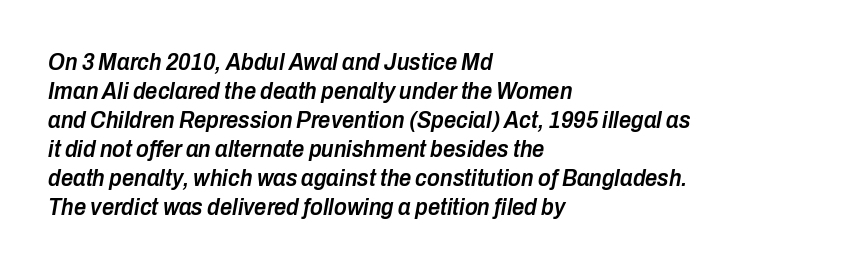
Characters follow at the spacing the type designer built in. Honestly, there is no underline to notice here at all. Italic? Definitely — the glyphs are oblique. Where is the straight margin? On the left. Firm but not heavy-handed strokes: this text is semibold.
